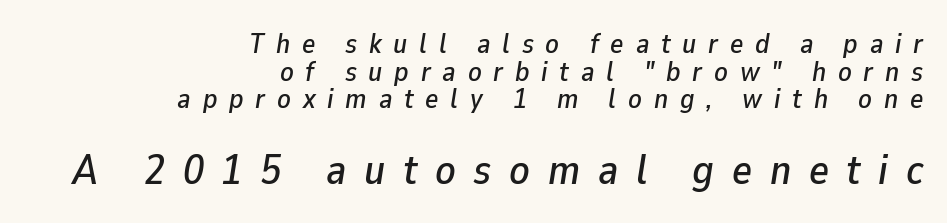
{"italic": "yes", "lean": "right", "slant_degrees": 9, "width": "normal", "stroke_contrast": "low", "x_height": "medium", "monospaced": "no", "underline": "no", "align": "right", "line_spacing": "tight", "line_spacing_ratio": 0.99, "letter_spacing": "wide", "letter_spacing_em": 0.42, "larger_block": "second", "size_ratio": 1.5, "glyph_px": 42}
